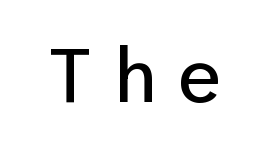
Q: Is the text bold? A: No.
Q: Is the text italic (slanted)? A: No, it is upright.
Q: Is the typeface a serif or a sans-serif typeface? A: Sans-serif.
Q: Is the text underlined? A: No.
Q: Is the spacing between letters normal or unusually wide? A: Unusually wide.
Q: Width (condensed, normal, or wide)? A: Normal.
Q: Stroke contrast? A: Low.
Q: x-height? A: Medium.
